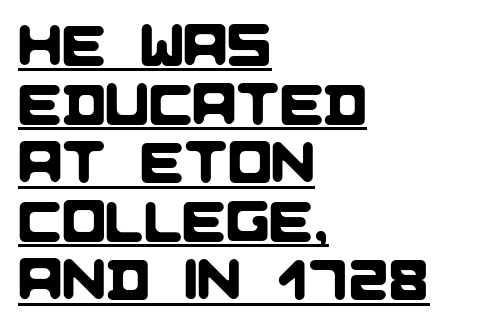
Proportional: the letters do not fall into vertical columns. Unlike a traditional serif, this face leaves its strokes unadorned. You could barely slide anything between these rows. The typesetter has applied underlining to the passage shown. Notice how the passage keeps a crisp vertical edge on the left only.
